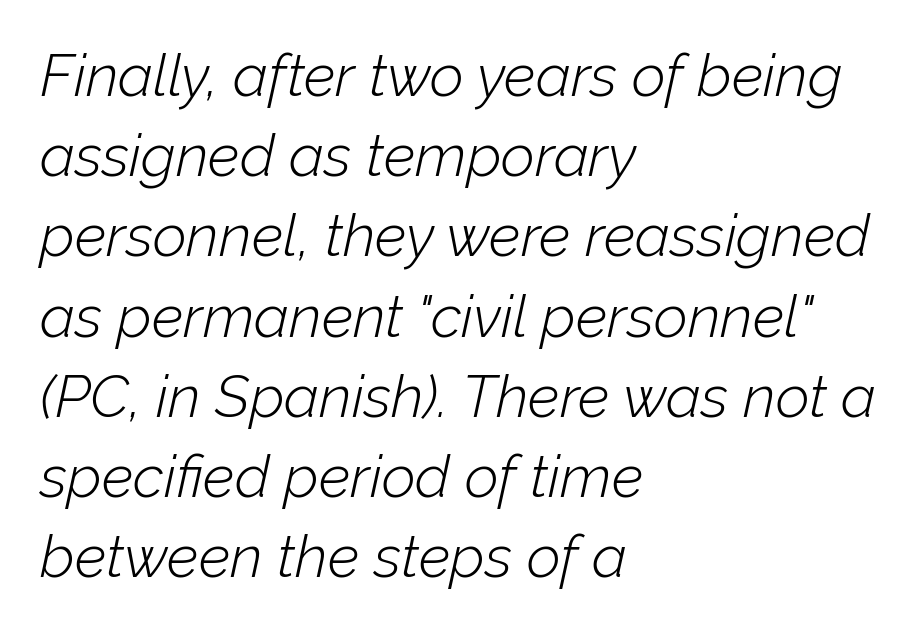
The image shows 59 px light type, italic (leaning right); set left-aligned, normal line spacing (1.36x), normal letter spacing, not underlined; low stroke contrast and a medium x-height.
